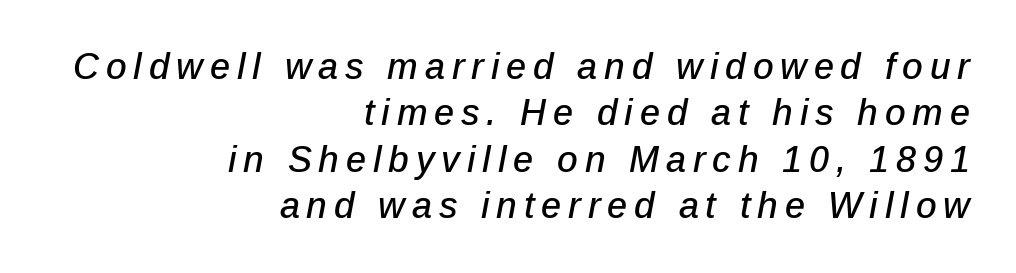
Q: Is the text italic (slanted)? A: Yes, it leans right by about 12 degrees.
Q: Is the text underlined? A: No.
Q: How is the paragraph aligned? A: Right-aligned.
Q: Is the spacing between lines tight, normal or loose? A: Normal.
Q: Width (condensed, normal, or wide)? A: Normal.
Q: Stroke contrast? A: Low.
Q: x-height? A: Medium.
Q: Monospaced? A: No.
